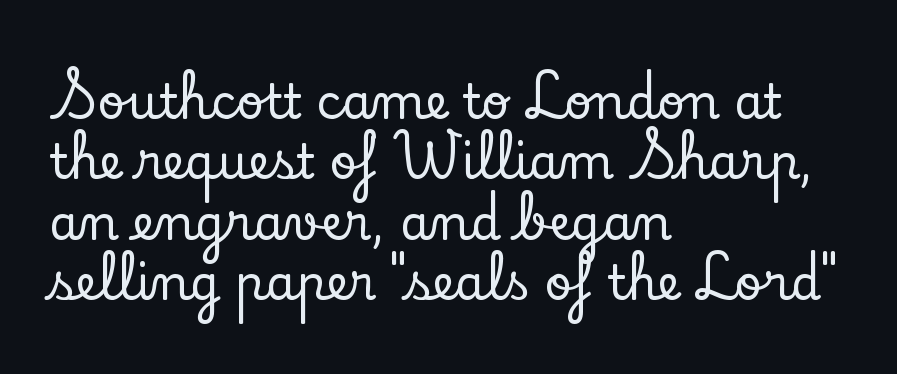
The rendering shows small feet on the letterforms — a serif design. Does the copy run flush right? No — it runs flush left. Beneath every word, the page is bare. Varying glyph widths throughout — classic text-font behaviour. In terms of posture, this sample is upright. The line-height multiplier appears to be the usual default.
